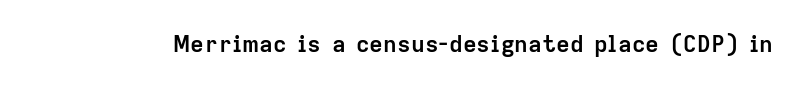
The image shows 23 px bold type, upright; set normal letter spacing, not underlined.
